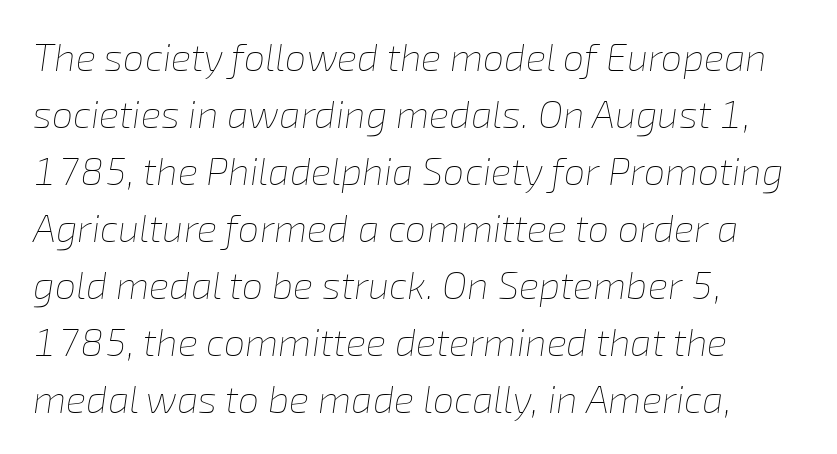
The image shows 38 px thin type, italic (leaning right); set left-aligned, normal line spacing (1.5x), normal letter spacing, not underlined; low stroke contrast and a medium x-height.
